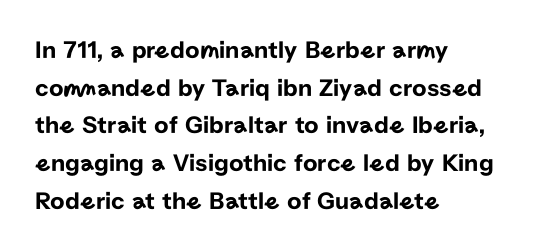
The image shows 25 px text type, upright; set left-aligned, normal line spacing (1.51x), normal letter spacing, not underlined.
